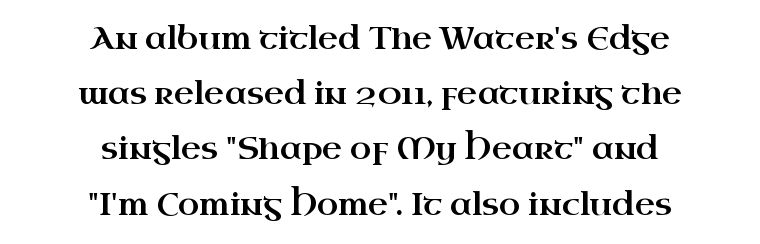
This sample has the flowing, uneven cadence of proportional lettering. This sample is center-justified, so both line endings float freely. Honestly, there is no underline to notice here at all. If you drew a line through each stem, it would be perfectly vertical.
